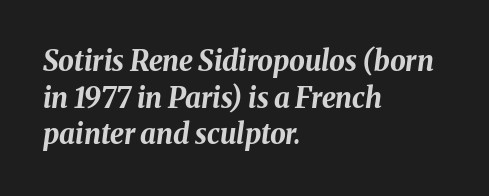
The image shows 28 px bold type, italic (leaning right); set left-aligned, normal line spacing (1.31x), normal letter spacing, not underlined; medium stroke contrast and a medium x-height.
